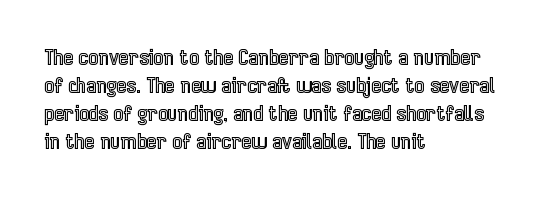
{"italic": "no", "underline": "no", "align": "left", "line_spacing": "normal", "line_spacing_ratio": 1.33, "letter_spacing": "normal", "letter_spacing_em": 0.0, "glyph_px": 21}
